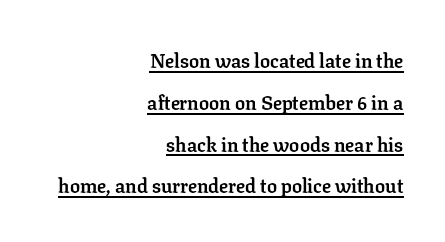
The letters are bold, with thick, heavy strokes. The rendering keeps characters at their native spacing. Baseline-to-baseline distance is far greater than the letter height. Leftover space on each line is placed entirely before the opening word. Do the letters lean? They stand straight. Quick note: underline on.
